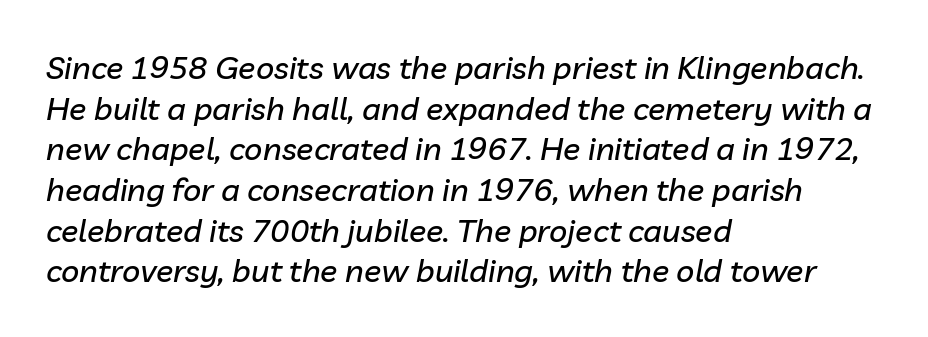
The image shows 32 px text type, italic (leaning right); set left-aligned, normal line spacing (1.27x), normal letter spacing, not underlined; low stroke contrast and a medium x-height.
